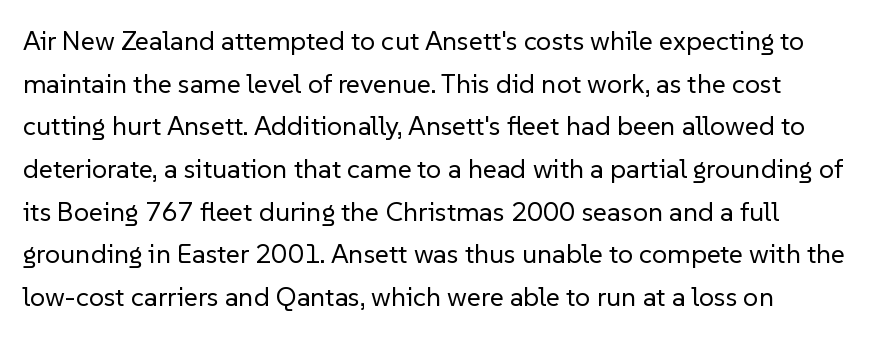
The ragged edge is on the right, which tells us the setting is flush left. Vertical strokes here are truly vertical. Heaviness? Minimal to ordinary, like unemphasized prose. Lines of text with bare space underneath.
